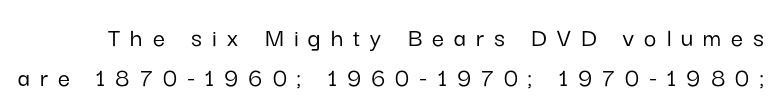
Q: Is the text italic (slanted)? A: No, it is upright.
Q: Is the text underlined? A: No.
Q: Is the spacing between letters normal or unusually wide? A: Unusually wide.
Q: Is the spacing between lines tight, normal or loose? A: Normal.
